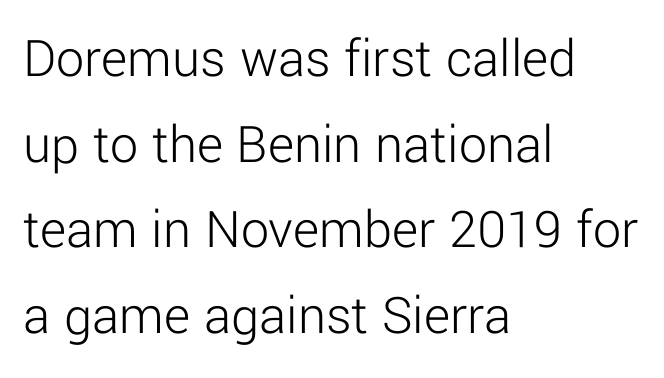
Q: Is the text bold? A: No.
Q: Is the text italic (slanted)? A: No, it is upright.
Q: Is the typeface a serif or a sans-serif typeface? A: Sans-serif.
Q: Is the text underlined? A: No.
Q: How is the paragraph aligned? A: Left-aligned.
Q: Is the spacing between letters normal or unusually wide? A: Normal.
Q: Is the spacing between lines tight, normal or loose? A: Normal.
Q: Width (condensed, normal, or wide)? A: Normal.
Q: Stroke contrast? A: Low.
Q: x-height? A: Medium.
Q: Monospaced? A: No.
